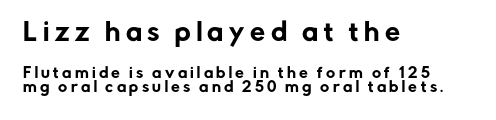
{"italic": "no", "underline": "no", "align": "left", "line_spacing": "tight", "line_spacing_ratio": 1.03, "letter_spacing": "wide", "letter_spacing_em": 0.24, "larger_block": "first", "size_ratio": 1.71, "glyph_px": 24}
